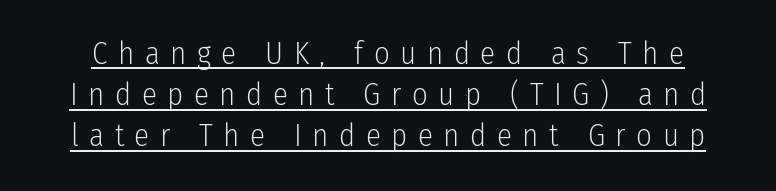
The image shows 31 px light, condensed sans-serif type, upright; set normal line spacing (1.33x), unusually wide letter spacing (+0.34 em), underlined; low stroke contrast and a medium x-height.
